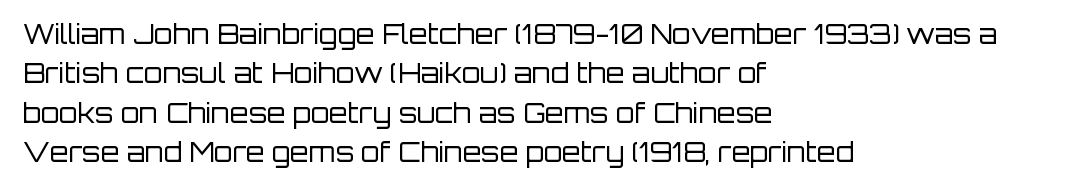
Q: Is the text bold? A: No.
Q: Is the text italic (slanted)? A: No, it is upright.
Q: Is the text underlined? A: No.
Q: How is the paragraph aligned? A: Left-aligned.
Q: Is the spacing between letters normal or unusually wide? A: Normal.
Q: Is the spacing between lines tight, normal or loose? A: Normal.
